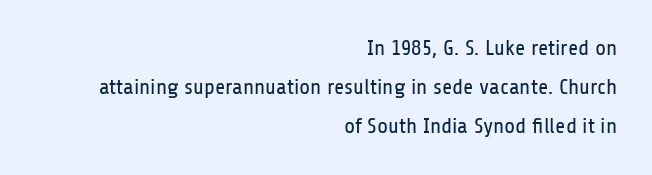
{"italic": "no", "bold": "no", "underline": "no", "align": "right", "line_spacing_ratio": 1.78, "letter_spacing": "normal", "letter_spacing_em": 0.0, "glyph_px": 22}
